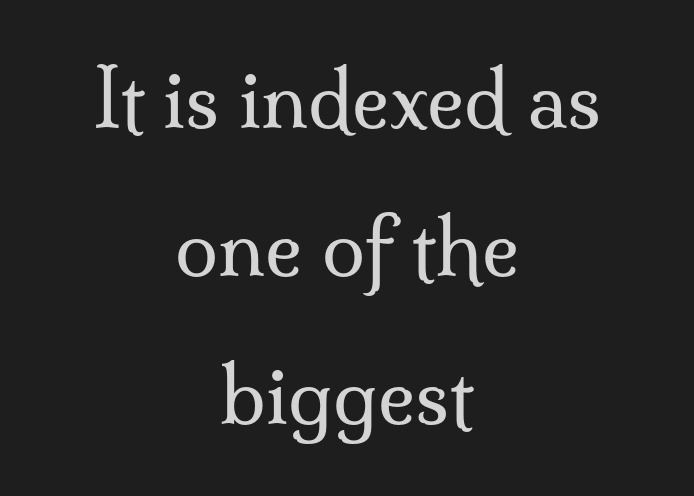
Q: Is the text bold? A: No.
Q: Is the text italic (slanted)? A: No, it is upright.
Q: Is the typeface a serif or a sans-serif typeface? A: Serif.
Q: Is the text underlined? A: No.
Q: How is the paragraph aligned? A: Centered.
Q: Is the spacing between letters normal or unusually wide? A: Normal.
Q: Is the spacing between lines tight, normal or loose? A: Loose.
Q: Width (condensed, normal, or wide)? A: Normal.
Q: Stroke contrast? A: Medium.
Q: x-height? A: Small.
Q: Monospaced? A: No.
